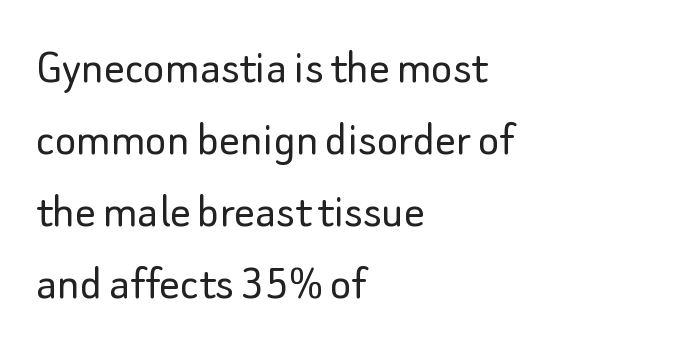
No extra ink here — the face is not bold. These lines are set flush left with a ragged right edge. Look at the bottom of the vertical strokes: they stop flat, with no serifs. Is the letter spacing exaggerated? No — it looks like the ordinary default.
